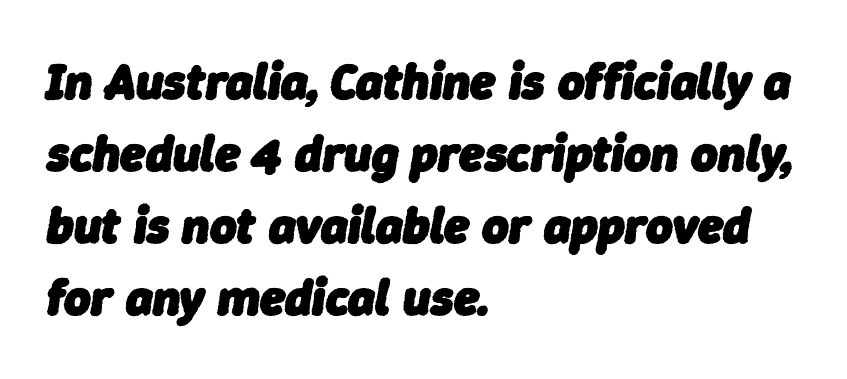
Q: Is the text bold? A: Yes.
Q: Is the text italic (slanted)? A: Yes, it leans right by about 9 degrees.
Q: Is the text underlined? A: No.
Q: How is the paragraph aligned? A: Left-aligned.
Q: Is the spacing between letters normal or unusually wide? A: Normal.
Q: Is the spacing between lines tight, normal or loose? A: Normal.
Q: Width (condensed, normal, or wide)? A: Normal.
Q: Stroke contrast? A: Low.
Q: x-height? A: Medium.
Q: Monospaced? A: No.
